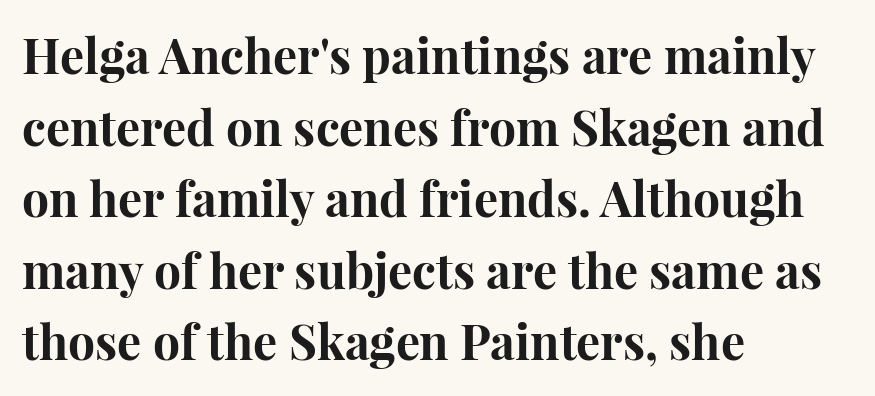
Students, note that the glyphs here touch the page at normal intervals. In terms of letterform style, serifs are clearly present. The space directly below the letters is spotless. Upright lettering throughout.
